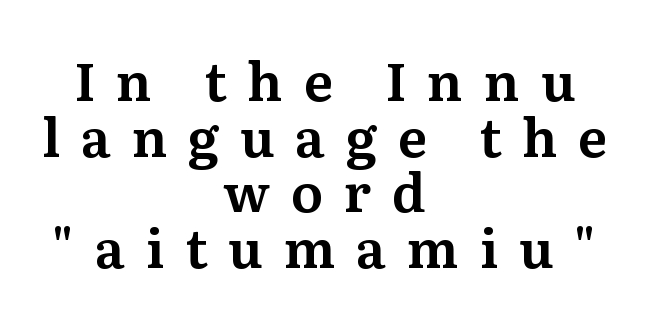
The image shows 53 px serif type, upright; set centered, tight line spacing (1.05x), unusually wide letter spacing (+0.39 em), not underlined; medium stroke contrast and a medium x-height.
